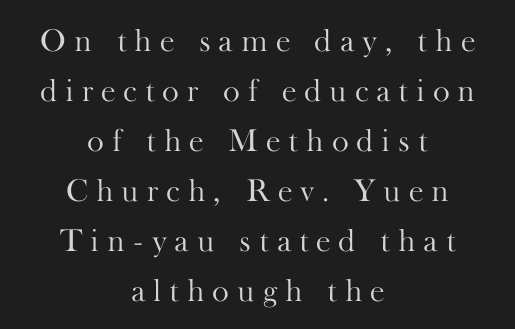
{"serif": "yes", "italic": "no", "bold": "no", "weight": "light", "width": "normal", "stroke_contrast": "high", "x_height": "small", "monospaced": "no", "underline": "no", "align": "center", "line_spacing": "normal", "line_spacing_ratio": 1.56, "letter_spacing": "wide", "letter_spacing_em": 0.25, "glyph_px": 32}
